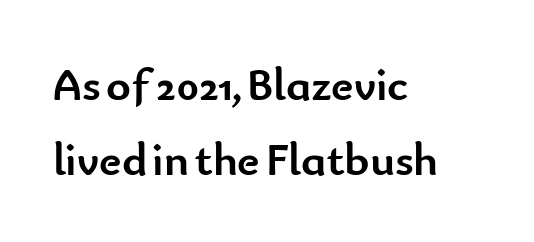
The image shows 47 px semibold sans-serif type, upright; set left-aligned, normal line spacing (1.59x), normal letter spacing, not underlined; low stroke contrast and a small x-height.
